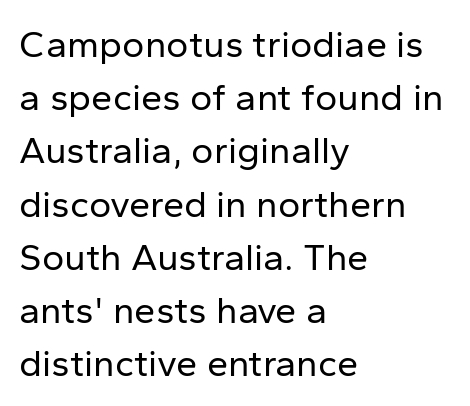
The image shows 38 px regular-weight sans-serif type, upright; set left-aligned, normal line spacing (1.4x), normal letter spacing, not underlined; low stroke contrast and a medium x-height.
